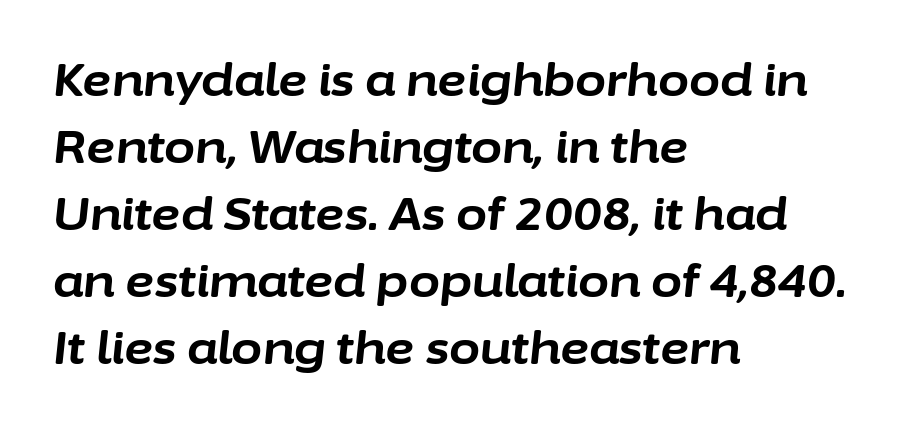
The image shows 45 px bold type, italic (leaning right); set left-aligned, normal line spacing (1.49x), normal letter spacing, not underlined; low stroke contrast and a medium x-height.
